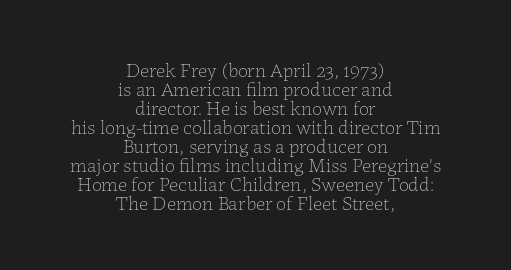
The image shows 20 px text type, upright; set centered, tight line spacing (0.95x), normal letter spacing, not underlined.
